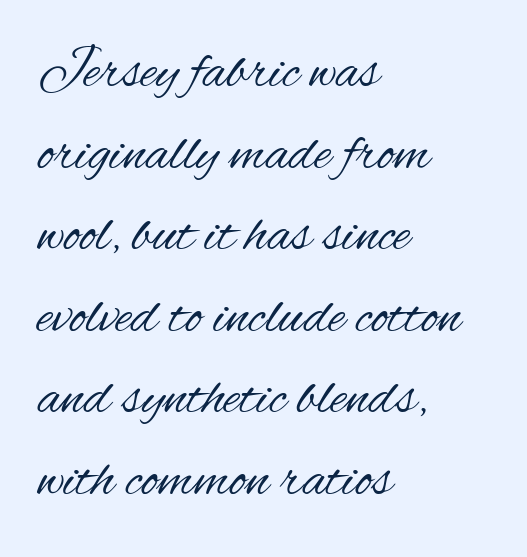
{"serif": "no", "bold": "no", "weight": "regular", "width": "condensed", "stroke_contrast": "medium", "x_height": "small", "monospaced": "no", "underline": "no", "align": "left", "line_spacing": "normal", "line_spacing_ratio": 1.43, "letter_spacing": "normal", "letter_spacing_em": 0.0, "glyph_px": 57}
